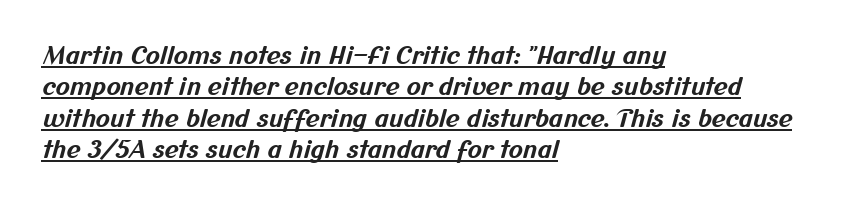
Q: Is the text bold? A: Yes.
Q: Is the text underlined? A: Yes.
Q: How is the paragraph aligned? A: Left-aligned.
Q: Is the spacing between letters normal or unusually wide? A: Normal.
Q: Is the spacing between lines tight, normal or loose? A: Normal.
